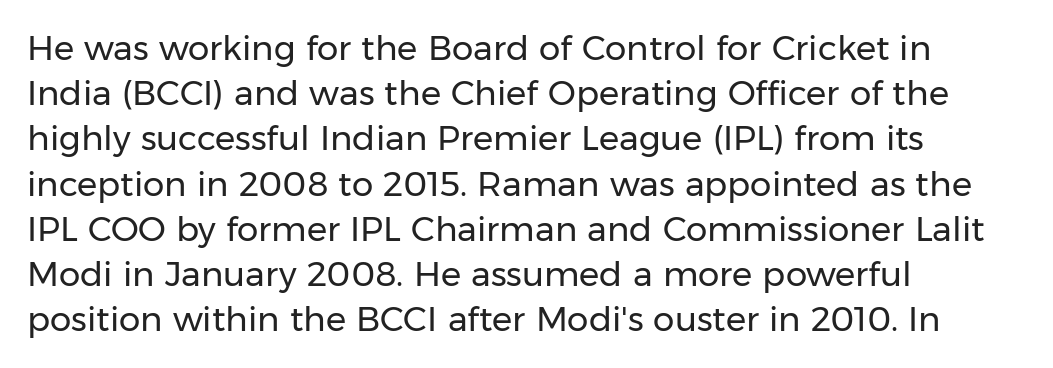
Each row of text sits above clean, open space. Note: no serifs on the glyphs. The passage shown is typed in a proportional face where columns would drift. Italic: no, the glyphs are upright roman. The face used here is rendered with its standard letterfit. Which margin do the lines hug? The left one — the right edge is uneven.
